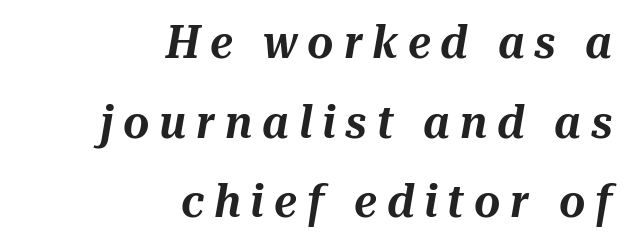
Q: Is the text italic (slanted)? A: Yes, it leans right by about 10 degrees.
Q: Is the text underlined? A: No.
Q: How is the paragraph aligned? A: Right-aligned.
Q: Is the spacing between letters normal or unusually wide? A: Unusually wide.
Q: Width (condensed, normal, or wide)? A: Normal.
Q: Stroke contrast? A: Medium.
Q: x-height? A: Medium.
Q: Monospaced? A: No.
